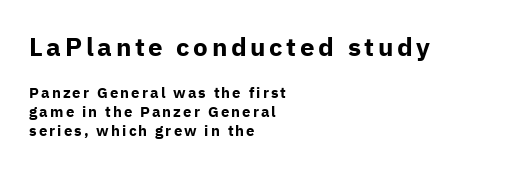
{"italic": "no", "bold": "yes", "underline": "no", "align": "left", "line_spacing": "normal", "line_spacing_ratio": 1.25, "larger_block": "first", "size_ratio": 1.73, "glyph_px": 26}
